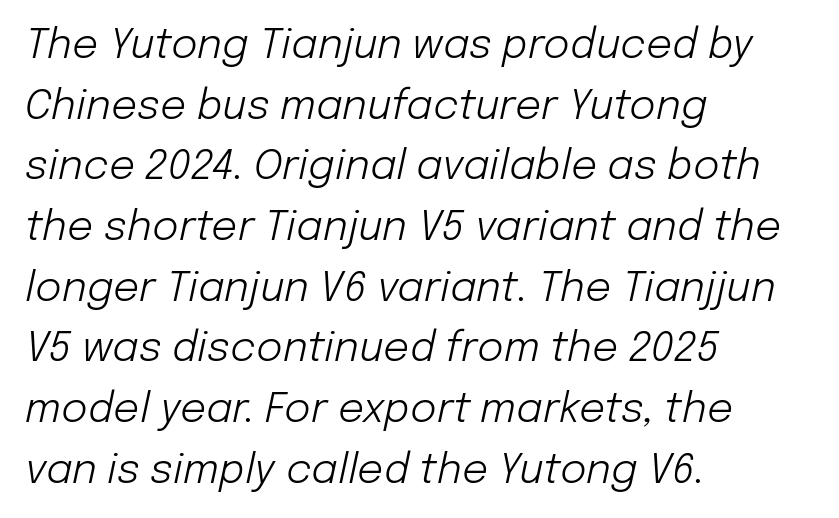
The image shows 41 px light type, italic (leaning right); set left-aligned, normal line spacing (1.48x), normal letter spacing, not underlined; low stroke contrast and a medium x-height.
